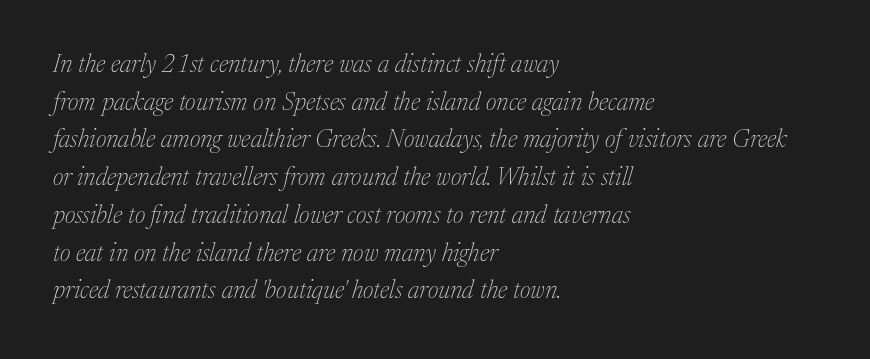
Q: Is the text bold? A: No.
Q: Is the text italic (slanted)? A: Yes, it leans right by about 17 degrees.
Q: Is the text underlined? A: No.
Q: How is the paragraph aligned? A: Left-aligned.
Q: Is the spacing between letters normal or unusually wide? A: Normal.
Q: Is the spacing between lines tight, normal or loose? A: Normal.
